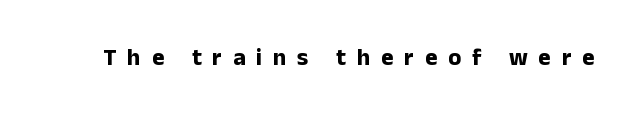
{"italic": "no", "bold": "yes", "underline": "no", "letter_spacing": "wide", "letter_spacing_em": 0.45, "glyph_px": 24}
